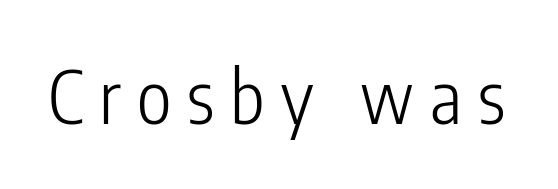
The image shows 73 px light, condensed sans-serif type, upright; set unusually wide letter spacing (+0.22 em), not underlined; low stroke contrast and a medium x-height.
